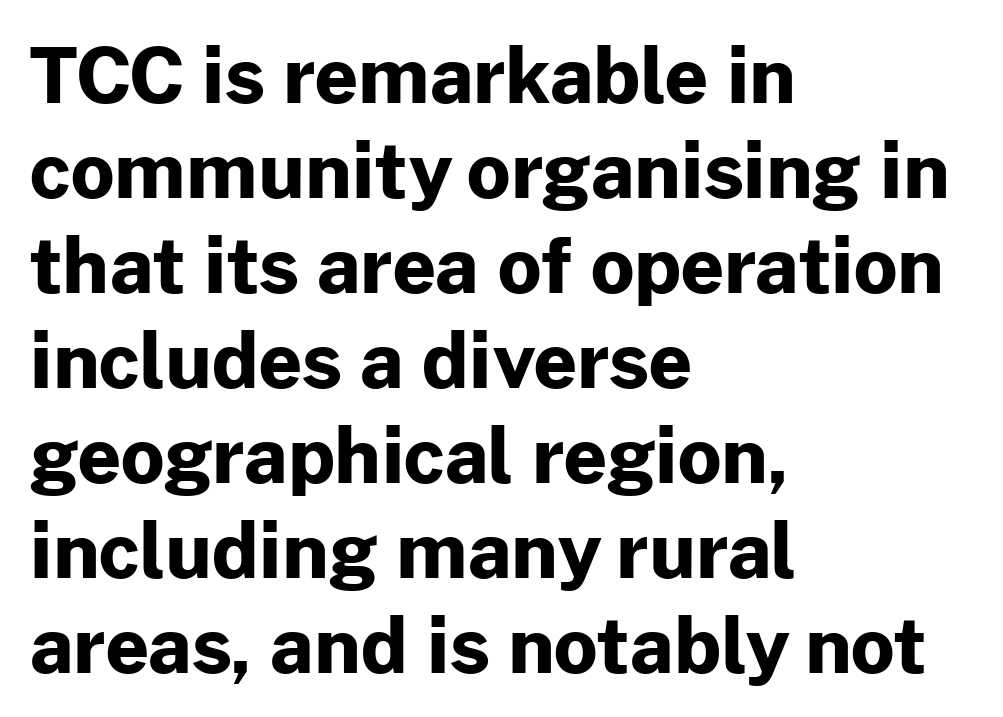
{"serif": "no", "italic": "no", "bold": "yes", "weight": "bold", "width": "normal", "stroke_contrast": "low", "x_height": "medium", "monospaced": "no", "underline": "no", "align": "left", "line_spacing": "normal", "line_spacing_ratio": 1.25, "letter_spacing": "normal", "letter_spacing_em": 0.0, "glyph_px": 76}
